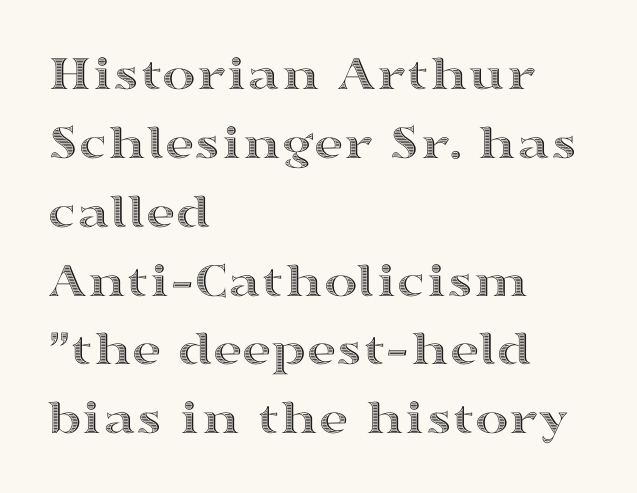
{"italic": "no", "width": "wide", "x_height": "medium", "monospaced": "no", "underline": "no", "align": "left", "line_spacing": "normal", "line_spacing_ratio": 1.35, "letter_spacing": "normal", "letter_spacing_em": 0.0, "glyph_px": 51}
